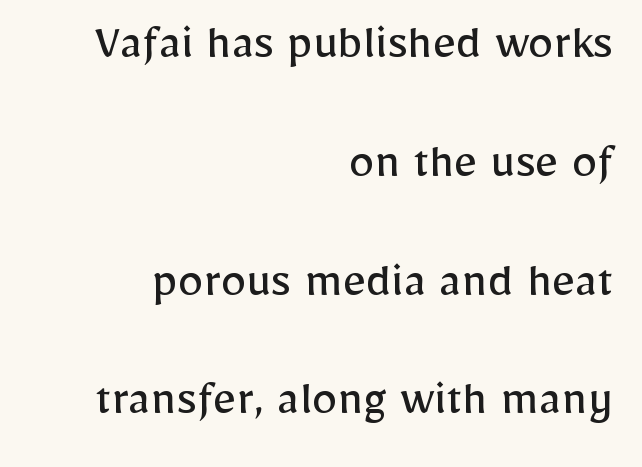
Q: Is the text bold? A: No.
Q: Is the text italic (slanted)? A: No, it is upright.
Q: Is the typeface a serif or a sans-serif typeface? A: Sans-serif.
Q: Is the text underlined? A: No.
Q: How is the paragraph aligned? A: Right-aligned.
Q: Is the spacing between letters normal or unusually wide? A: Normal.
Q: Is the spacing between lines tight, normal or loose? A: Loose.
Q: Width (condensed, normal, or wide)? A: Normal.
Q: Stroke contrast? A: Low.
Q: x-height? A: Medium.
Q: Monospaced? A: No.
